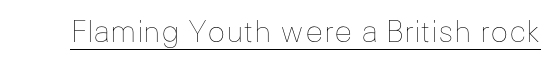
The image shows 30 px thin type, upright; set normal letter spacing, underlined; low stroke contrast and a medium x-height.
